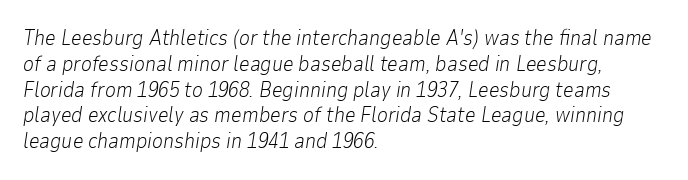
This rendering leaves character spacing at its baseline value. Which margin do the lines hug? The left one — the right edge is uneven. Lines of text with bare space underneath. Is this a heavy cut? Hardly; it is regular or lighter.
